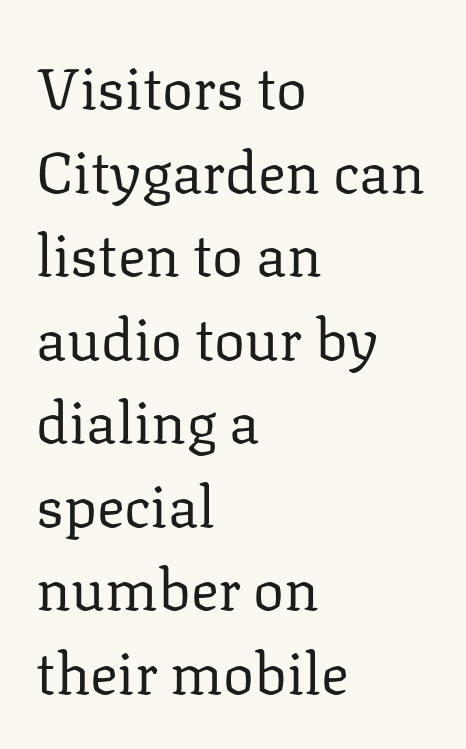
One-word summary of the alignment: left. What's the leading like? Ordinary, nothing unusual. Letters rest on an invisible, unmarked baseline. This sample uses an upright cut, with every glyph sitting square on the baseline.
